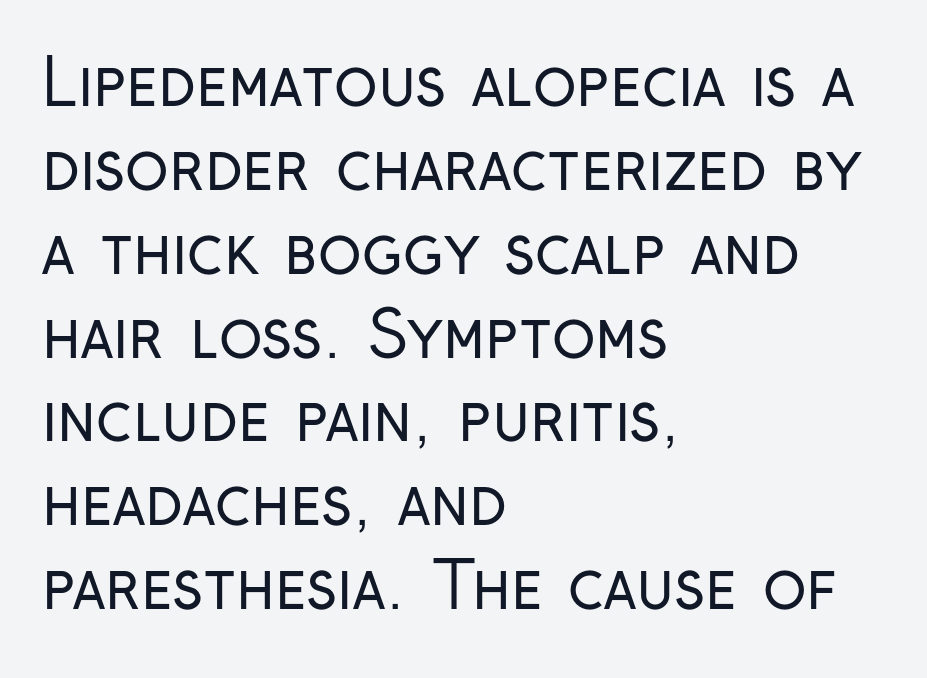
{"serif": "no", "italic": "no", "bold": "no", "weight": "regular", "width": "condensed", "stroke_contrast": "low", "x_height": "medium", "monospaced": "no", "underline": "no", "align": "left", "line_spacing": "normal", "line_spacing_ratio": 1.31, "letter_spacing": "normal", "letter_spacing_em": 0.0, "glyph_px": 64}
